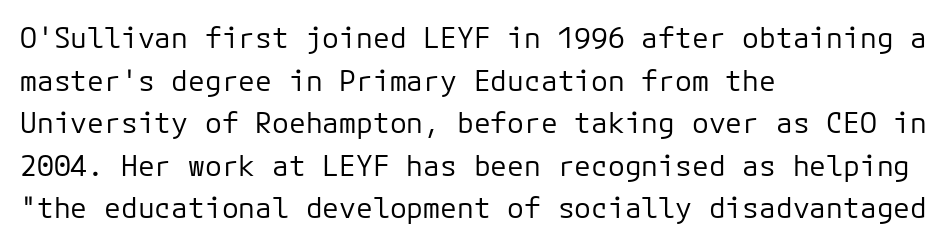
The image shows 28 px regular-weight sans-serif type, upright, monospaced; set left-aligned, normal line spacing (1.52x), normal letter spacing, not underlined; low stroke contrast and a medium x-height.
